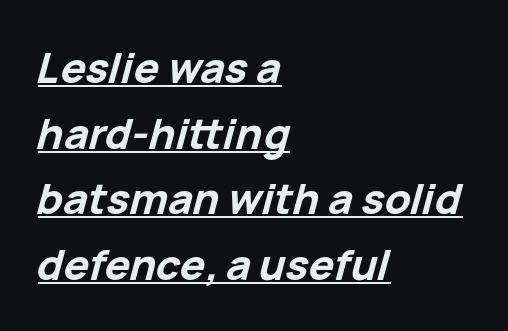
The image shows 42 px bold type, italic (leaning right); set left-aligned, normal line spacing (1.56x), normal letter spacing, underlined; low stroke contrast and a medium x-height.
